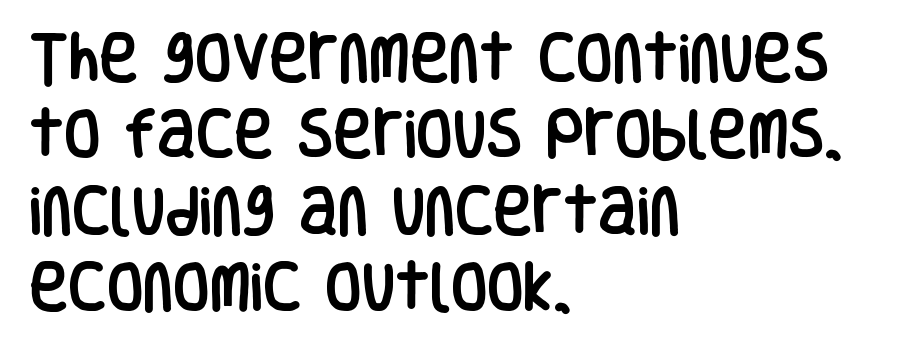
Q: Is the text italic (slanted)? A: No, it is upright.
Q: Is the typeface a serif or a sans-serif typeface? A: Sans-serif.
Q: Is the text underlined? A: No.
Q: How is the paragraph aligned? A: Left-aligned.
Q: Is the spacing between letters normal or unusually wide? A: Normal.
Q: Is the spacing between lines tight, normal or loose? A: Normal.
Q: Width (condensed, normal, or wide)? A: Condensed.
Q: Stroke contrast? A: Low.
Q: x-height? A: Large.
Q: Monospaced? A: No.
